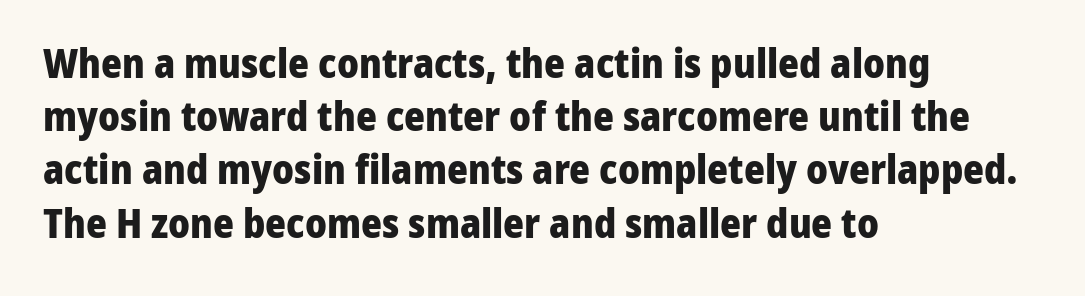
Q: Is the text bold? A: Yes.
Q: Is the text italic (slanted)? A: No, it is upright.
Q: Is the typeface a serif or a sans-serif typeface? A: Sans-serif.
Q: Is the text underlined? A: No.
Q: How is the paragraph aligned? A: Left-aligned.
Q: Is the spacing between letters normal or unusually wide? A: Normal.
Q: Is the spacing between lines tight, normal or loose? A: Normal.
Q: Width (condensed, normal, or wide)? A: Normal.
Q: Stroke contrast? A: Low.
Q: x-height? A: Medium.
Q: Monospaced? A: No.
